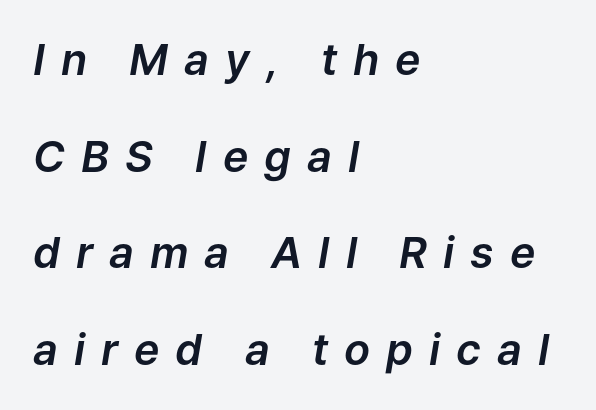
The lines in this sample share a left origin and differ only in where they stop. Decoration check: the copy has no underline. Substantial extra tracking has been applied to these lines. Character widths vary here, with narrow letters taking less room than wide ones. The specimen reads as italic at a glance. The leading is generous, giving the passage an open texture.
